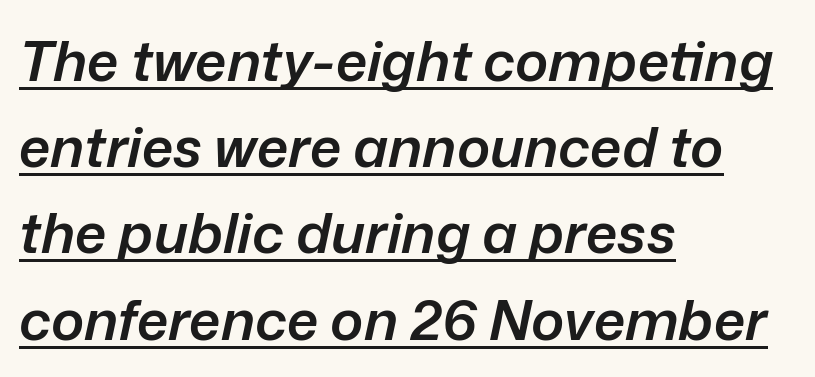
The letterforms sit shoulder to shoulder at normal distance. This sample is left-justified, so line endings fall wherever the words run out. Slightly chunky letters — semibold, I'd say, not full bold. Spacing verdict: proportional, widths tailored to each character. The passage shown is underscored from start to finish.
